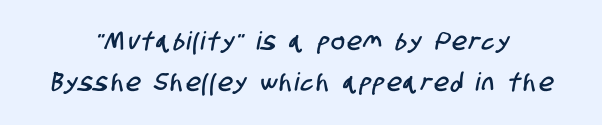
{"underline": "no", "align": "center", "line_spacing": "normal", "line_spacing_ratio": 1.66, "glyph_px": 25}
